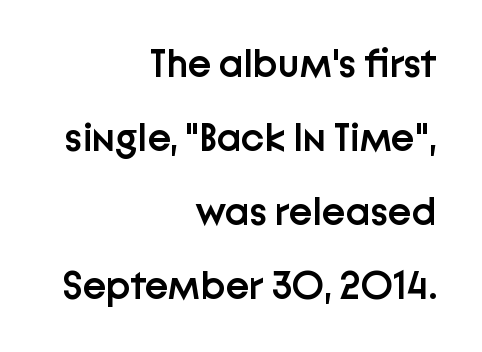
The image shows 40 px semibold sans-serif type, upright; set right-aligned, line spacing 1.85x, normal letter spacing, not underlined; low stroke contrast and a medium x-height.
